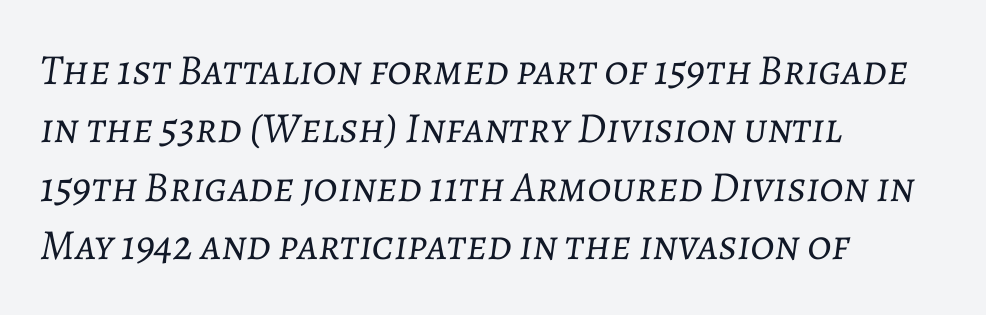
Q: Is the text bold? A: No.
Q: Is the text italic (slanted)? A: Yes, it leans right by about 7 degrees.
Q: Is the text underlined? A: No.
Q: How is the paragraph aligned? A: Left-aligned.
Q: Is the spacing between letters normal or unusually wide? A: Normal.
Q: Is the spacing between lines tight, normal or loose? A: Normal.
Q: Width (condensed, normal, or wide)? A: Normal.
Q: Stroke contrast? A: Low.
Q: x-height? A: Medium.
Q: Monospaced? A: No.
